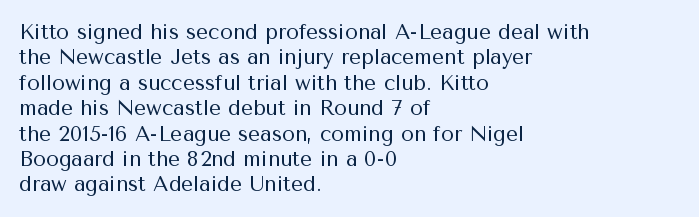
A bare baseline throughout the passage. Line beginnings align vertically; line endings do not. This sample uses plain, unmodified letter spacing. Posture: straight, roman, zero tilt. Is this a heavy cut? Hardly; it is regular or lighter.
